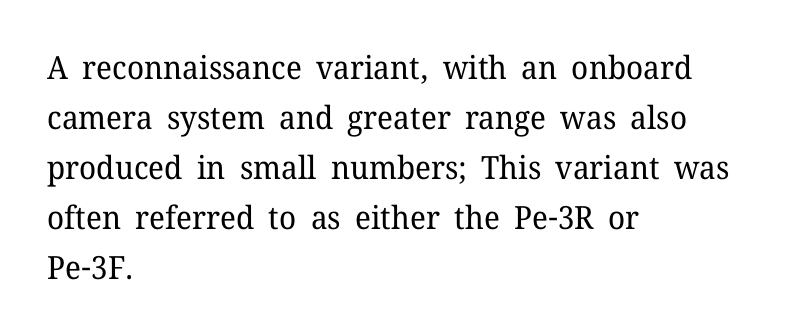
A typesetter would mark this as roman, not italic. Successive baselines arrive at the customary interval. A typesetter would call this proportional, since set widths differ per character. Observe the ordinary spacing: letters are neighbours, not strangers. Little horizontal feet cap the strokes, marking this as serif type. Bare-footed words on every line.
